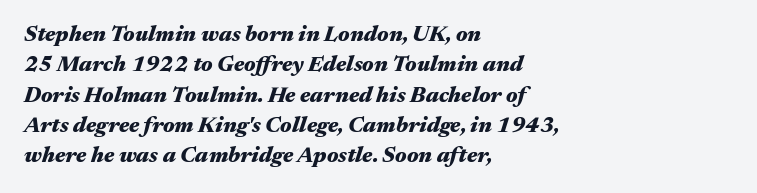
Words appear dense and cohesive because spacing is normal. Notice how thick the strokes are: this is what a full bold looks like. Observe the lean: these are italic letterforms. The passage shown stacks its lines at a standard gap. Caption: multi-line text, flush left, ragged right.
